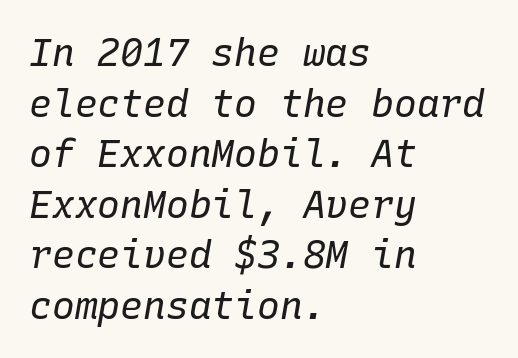
Spacing verdict: monospaced, one width for all characters. Between one letter and the next there's only the usual sliver of space. The axis of the letterforms is tilted away from vertical. The weight tops out at a normal text grade. Caption: multi-line text, flush left, ragged right. Bare-footed words on every line.
